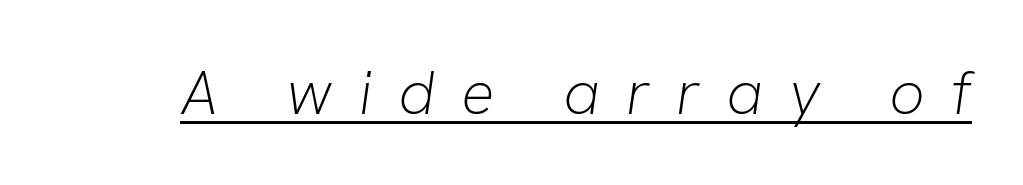
The image shows 62 px light type, italic (leaning right); set unusually wide letter spacing (+0.42 em), underlined; low stroke contrast and a medium x-height.
